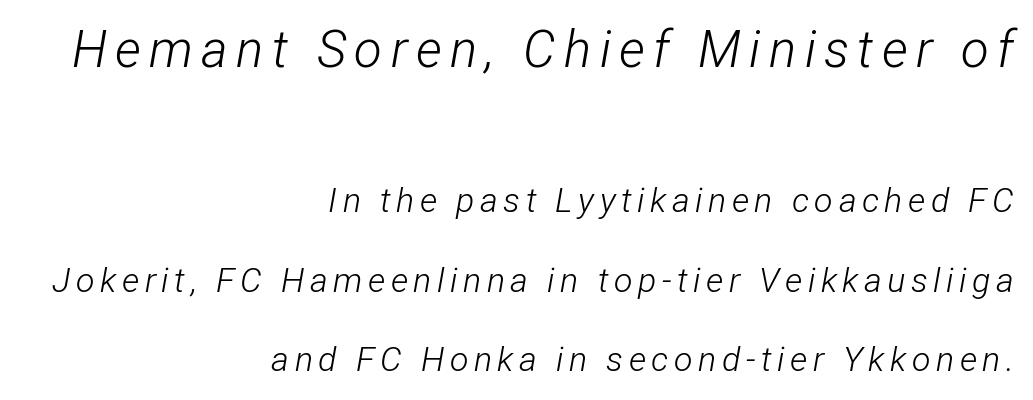
The earlier block is typeset at a bigger size than the later block. The passage shown stacks its lines with a broad gap. This sample is right-justified, so line beginnings fall wherever the words allow. The axis of the letterforms is tilted away from vertical. Anything drawn beneath the words? Only blank space.
